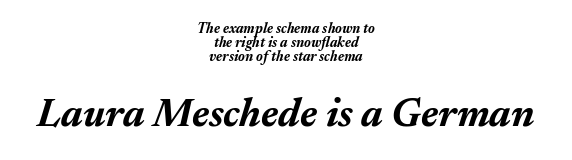
Q: Is the text bold? A: Yes.
Q: Is the text italic (slanted)? A: Yes, it leans right by about 17 degrees.
Q: Is the text underlined? A: No.
Q: How is the paragraph aligned? A: Centered.
Q: Is the spacing between letters normal or unusually wide? A: Normal.
Q: Is the spacing between lines tight, normal or loose? A: Tight.
Q: Which block of text is set in a larger size, the first (top) or the second (bottom)? A: The second (bottom) one.
Q: Width (condensed, normal, or wide)? A: Normal.
Q: Stroke contrast? A: Medium.
Q: x-height? A: Medium.
Q: Monospaced? A: No.
